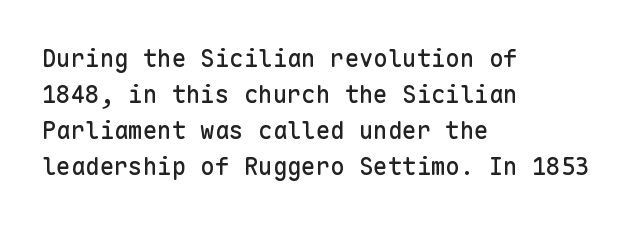
{"italic": "no", "underline": "no", "align": "left", "line_spacing": "normal", "line_spacing_ratio": 1.5, "letter_spacing": "normal", "letter_spacing_em": 0.0, "glyph_px": 24}
